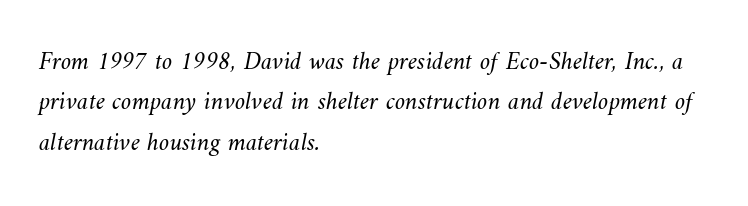
Beneath every word, the page is bare. Notice how descenders clear the ascenders below comfortably — that's standard leading. Reading down the block, your eye returns to a fixed left position each line. Think standard paragraph weight, or any step lighter than that. The tracking reads as untouched default to a designer's eye.
